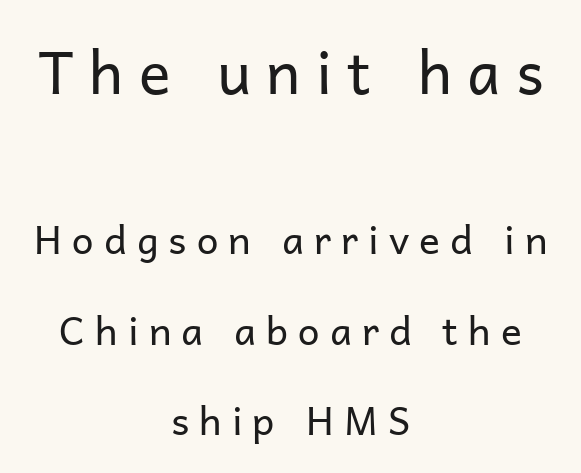
{"serif": "no", "italic": "no", "bold": "no", "weight": "regular", "width": "normal", "stroke_contrast": "low", "x_height": "medium", "monospaced": "no", "underline": "no", "align": "center", "line_spacing": "loose", "line_spacing_ratio": 2.33, "letter_spacing": "wide", "letter_spacing_em": 0.26, "larger_block": "first", "size_ratio": 1.51, "glyph_px": 59}
